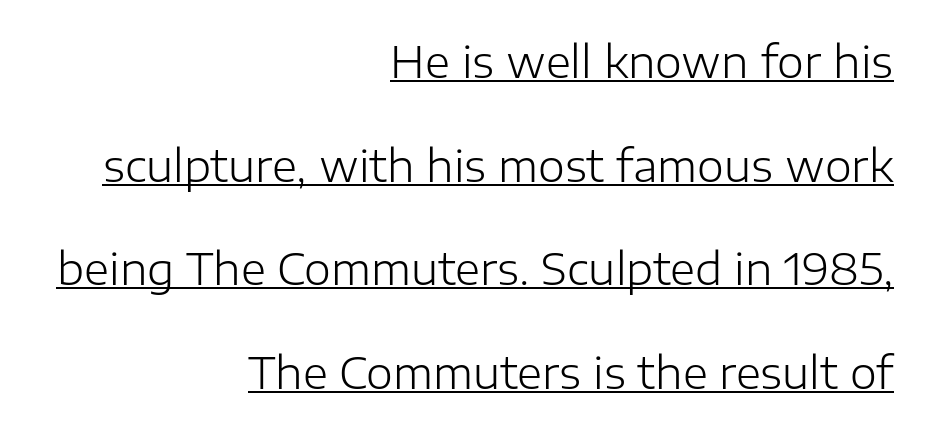
Q: Is the text bold? A: No.
Q: Is the text italic (slanted)? A: No, it is upright.
Q: Is the typeface a serif or a sans-serif typeface? A: Sans-serif.
Q: Is the text underlined? A: Yes.
Q: How is the paragraph aligned? A: Right-aligned.
Q: Is the spacing between letters normal or unusually wide? A: Normal.
Q: Is the spacing between lines tight, normal or loose? A: Loose.
Q: Width (condensed, normal, or wide)? A: Normal.
Q: Stroke contrast? A: Low.
Q: x-height? A: Medium.
Q: Monospaced? A: No.
